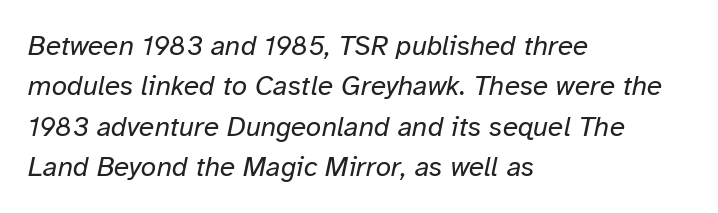
The image shows 28 px regular-weight type, italic (leaning right); set left-aligned, normal line spacing (1.44x), normal letter spacing, not underlined; low stroke contrast and a medium x-height.
